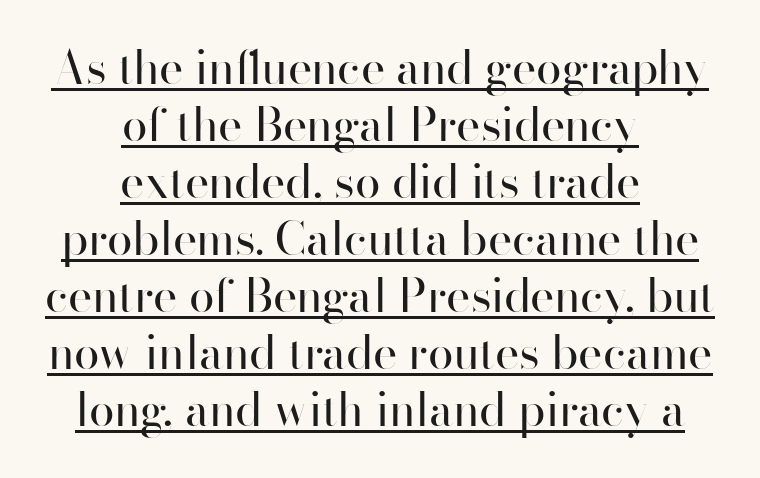
The text block is weighted toward neither margin, spreading evenly from the middle. Bold? No — there's no thickening of the strokes. What decoration does the sample have? An underline. These lines were composed using upright roman letters. Look at the bottom of the vertical strokes: they stop flat, with no serifs. Tracking here is standard; glyphs follow each other at the usual distance.
